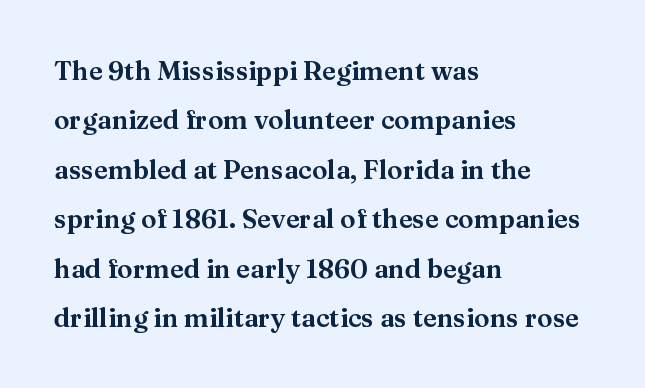
{"italic": "no", "underline": "no", "align": "left", "line_spacing": "loose", "line_spacing_ratio": 1.9, "letter_spacing": "normal", "letter_spacing_em": 0.0, "glyph_px": 26}
